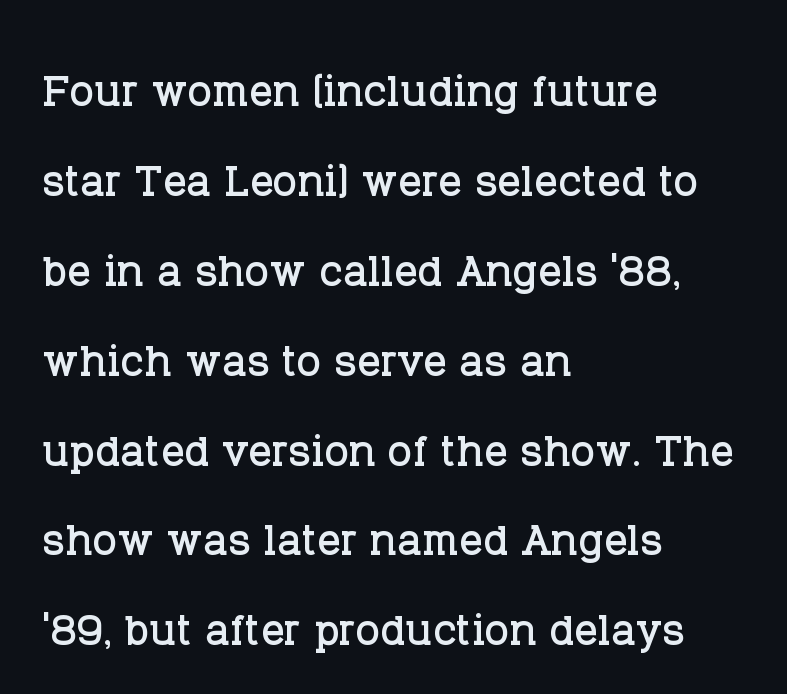
Posture: upright roman. Has an underline been added? It has not. In terms of letterform style, serifs are clearly present. Compared with a centered layout, this one pins lines to the left instead. The leading is moderate, giving the passage an even texture.
